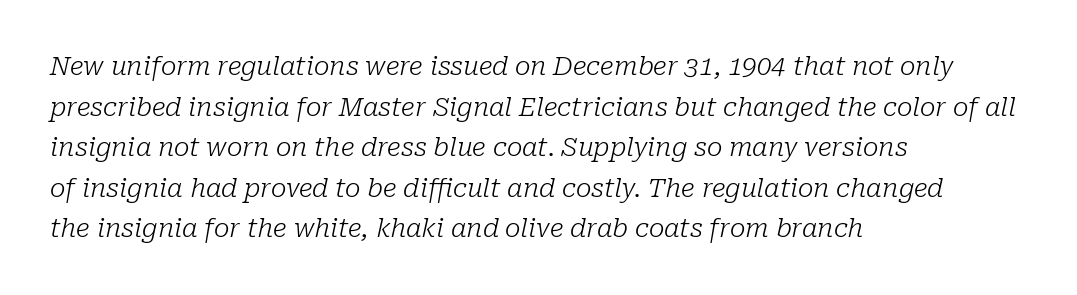
The image shows 26 px text type, italic (leaning right); set left-aligned, normal line spacing (1.56x), normal letter spacing, not underlined.
